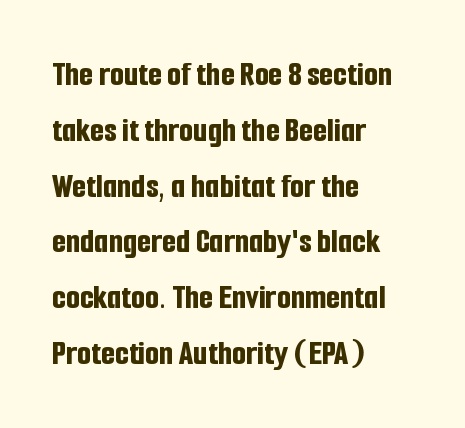
The leading is moderate, giving the passage an even texture. Clear beneath every line of the passage. Do the characters align in a grid? No, the font is proportional. The font's upright variant was chosen for this text. Nothing sits at the stroke ends, so this counts as sans-serif. The passage shown has conventional tracking throughout.
